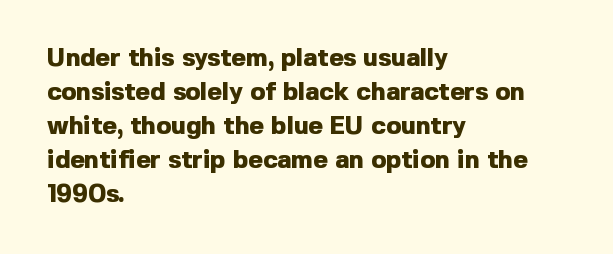
The image shows 25 px bold type, upright; set left-aligned, normal line spacing (1.36x), normal letter spacing, not underlined.
